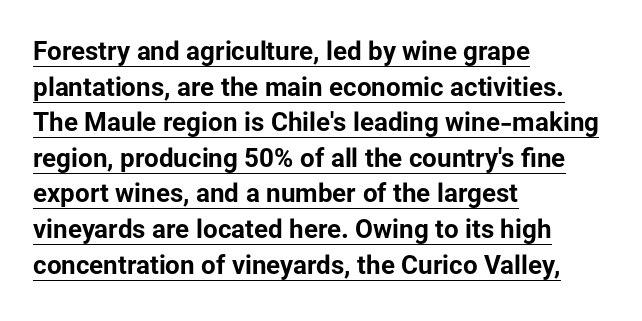
The image shows 26 px bold type, upright; set left-aligned, normal line spacing (1.37x), normal letter spacing, underlined.
